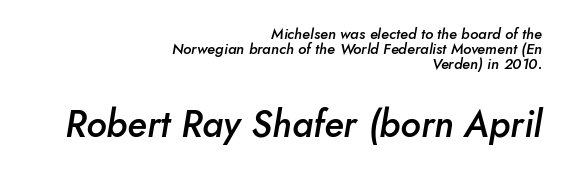
The image shows 37 px semibold type, italic (leaning right); set right-aligned, tight line spacing (1.01x), normal letter spacing, not underlined; the second (bottom) block is 2.47x larger; low stroke contrast and a small x-height.
